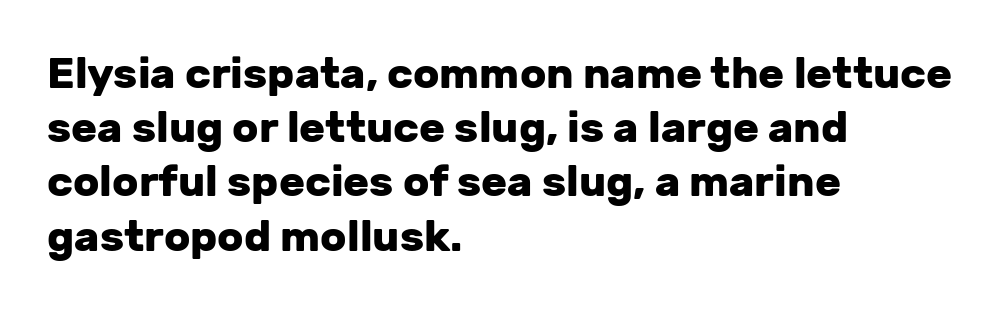
Looks like regular typesetting: each glyph gets only the width it needs. Italic: no, the glyphs are upright roman. Set as a true bold cut, around the 700 mark. Glance below the letters and you will spot only blank space. Whoever set this chose a conventional vertical rhythm. Line starts are locked; line ends wander.
